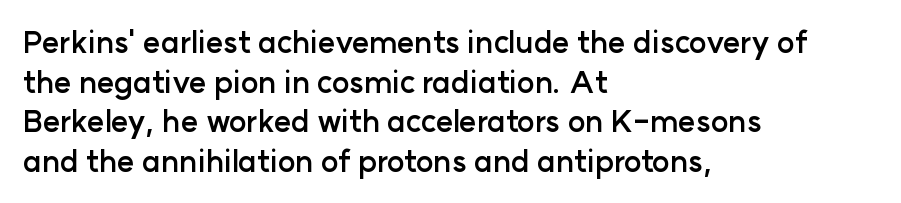
Q: Is the text bold? A: Yes.
Q: Is the text italic (slanted)? A: No, it is upright.
Q: Is the typeface a serif or a sans-serif typeface? A: Sans-serif.
Q: Is the text underlined? A: No.
Q: How is the paragraph aligned? A: Left-aligned.
Q: Is the spacing between letters normal or unusually wide? A: Normal.
Q: Is the spacing between lines tight, normal or loose? A: Normal.
Q: Width (condensed, normal, or wide)? A: Normal.
Q: Stroke contrast? A: Low.
Q: x-height? A: Medium.
Q: Monospaced? A: No.
